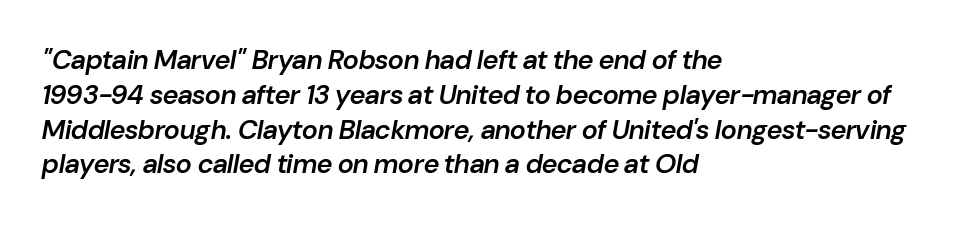
Q: Is the text bold? A: Semi-bold.
Q: Is the text italic (slanted)? A: Yes, it leans right by about 10 degrees.
Q: Is the text underlined? A: No.
Q: How is the paragraph aligned? A: Left-aligned.
Q: Is the spacing between letters normal or unusually wide? A: Normal.
Q: Is the spacing between lines tight, normal or loose? A: Normal.
